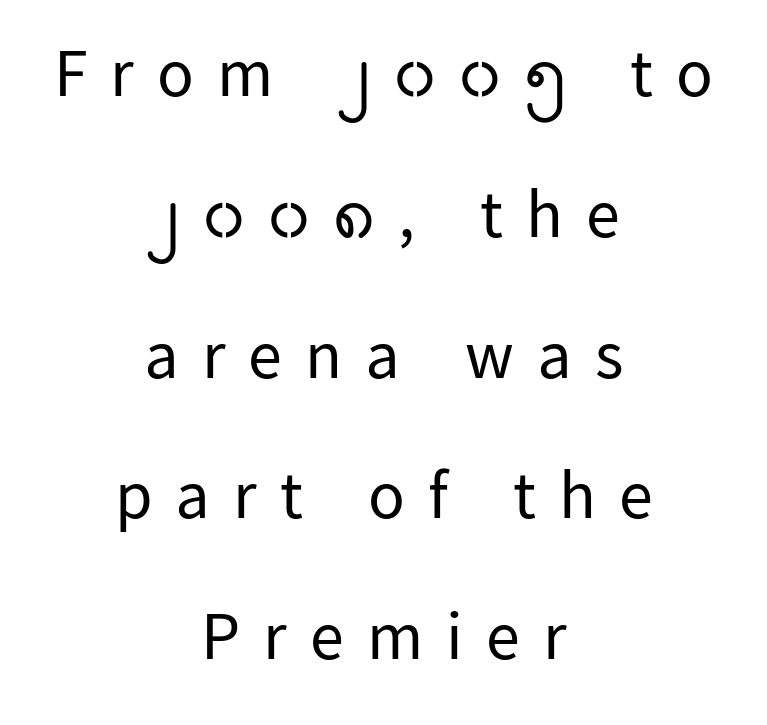
The line-height multiplier appears high, well above default. Does extra space separate the letters? Yes, quite a lot of it. A typesetter would call this proportional, since set widths differ per character. The font sits on the lighter half of the weight spectrum, regular included. Layout note: lines centered. Each letter's strokes conclude bluntly, with no projecting serifs.
